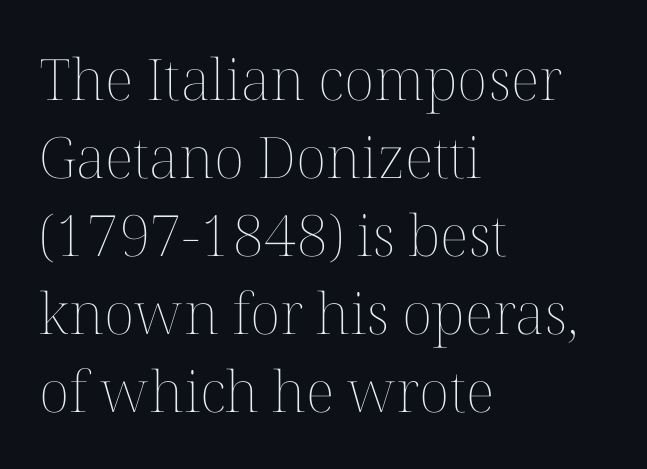
The image shows 57 px thin type, upright; set left-aligned, normal line spacing (1.37x), normal letter spacing, not underlined; medium stroke contrast and a medium x-height.
